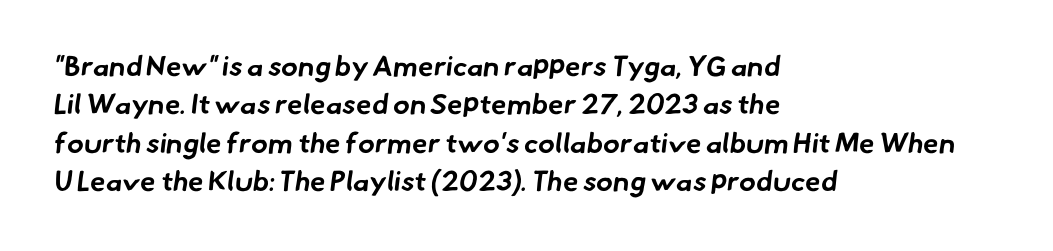
The image shows 28 px bold sans-serif type; set left-aligned, normal line spacing (1.37x), normal letter spacing, not underlined; low stroke contrast and a small x-height.
